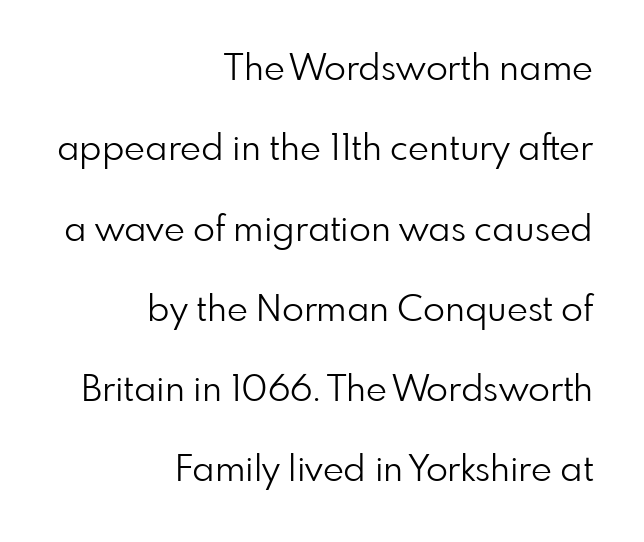
{"serif": "no", "italic": "no", "bold": "no", "weight": "light", "width": "normal", "stroke_contrast": "low", "x_height": "small", "monospaced": "no", "underline": "no", "align": "right", "line_spacing": "loose", "line_spacing_ratio": 2.23, "letter_spacing": "normal", "letter_spacing_em": 0.0, "glyph_px": 36}
